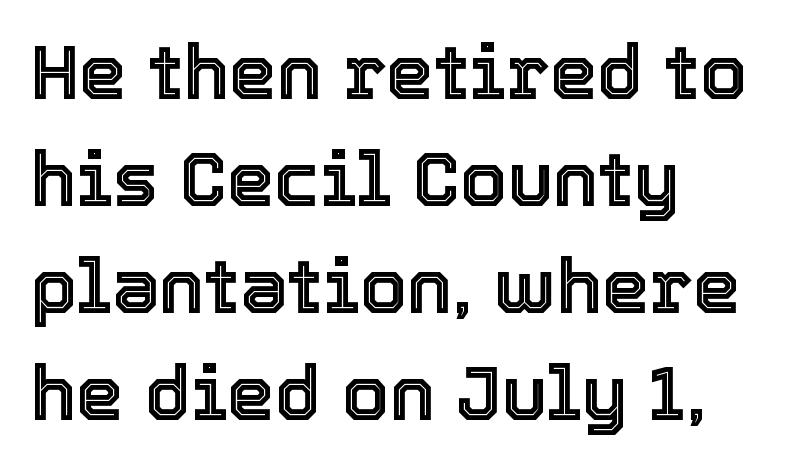
The image shows 76 px text type, upright; set left-aligned, normal line spacing (1.41x), normal letter spacing, not underlined; a medium x-height.
